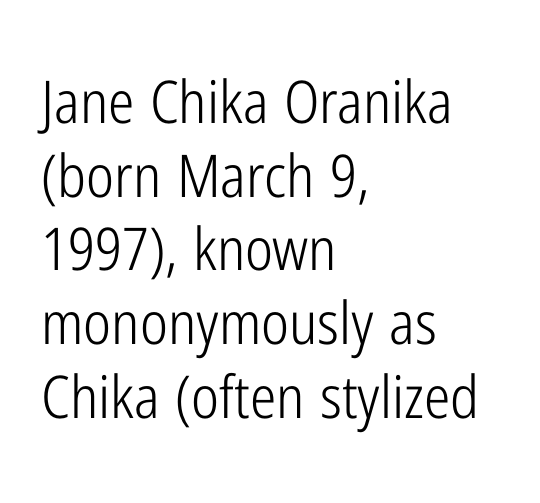
I'd call this a sans setting — the letters go barefoot. Short note: letters normally spaced. Rendered with straight, roman letterforms. How would I describe the line gaps? Plain and ordinary.
